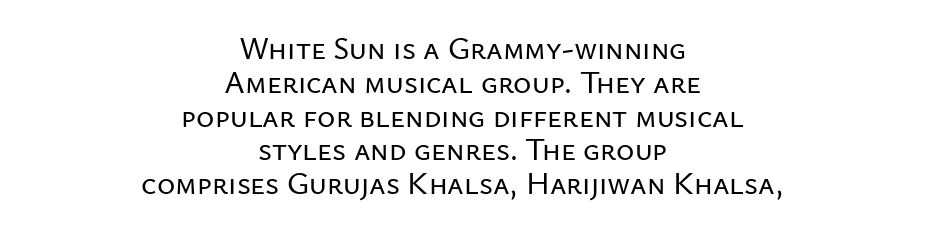
Beneath every word, the page is bare. Students, observe: this is what under-led, compact text looks like. A typesetter would label this face a sans. Notice how the passage keeps no hard edge, just a central spine. The line texture is even and compact thanks to regular tracking.
